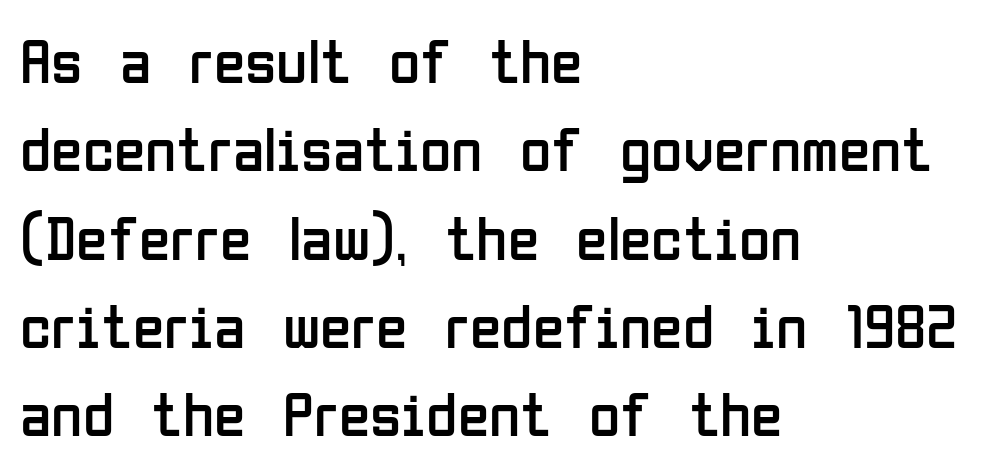
{"serif": "no", "italic": "no", "bold": "no", "weight": "regular", "width": "condensed", "stroke_contrast": "low", "x_height": "medium", "monospaced": "no", "underline": "no", "align": "left", "line_spacing": "normal", "line_spacing_ratio": 1.38, "letter_spacing": "normal", "letter_spacing_em": 0.0, "glyph_px": 64}
